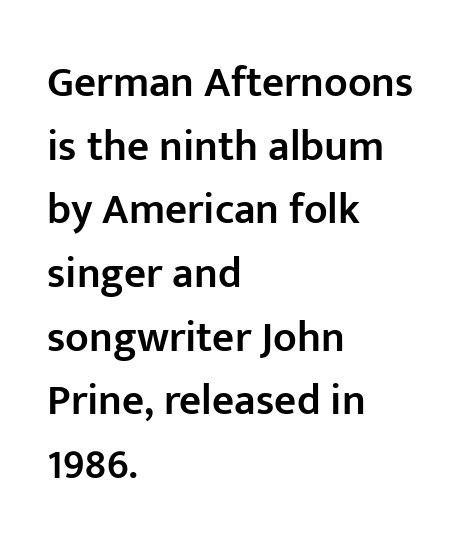
Each letter's strokes conclude bluntly, with no projecting serifs. A fair bit of extra ink — the face is semibold, not bold. The rag falls on the right side of this text block. If you measured baseline to baseline, you'd find a middling distance.
